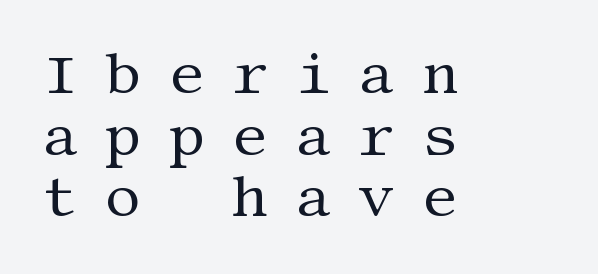
Students, note that the glyphs here are deliberately spaced far apart. Posture: vertical. A classic flush-left, rag-right setting is used for this passage. How would I describe the line gaps? Narrow and economical. A quiet, ordinary-to-light weight characterises the typeface.
